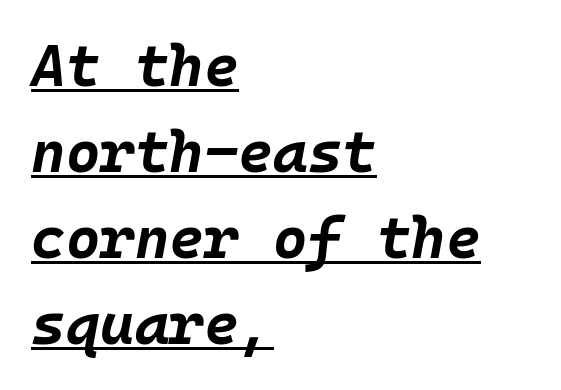
{"italic": "yes", "lean": "right", "slant_degrees": 10, "bold": "yes", "weight": "bold", "width": "normal", "stroke_contrast": "low", "x_height": "large", "monospaced": "yes", "underline": "yes", "align": "left", "line_spacing": "normal", "line_spacing_ratio": 1.46, "letter_spacing": "normal", "letter_spacing_em": 0.0, "glyph_px": 59}
